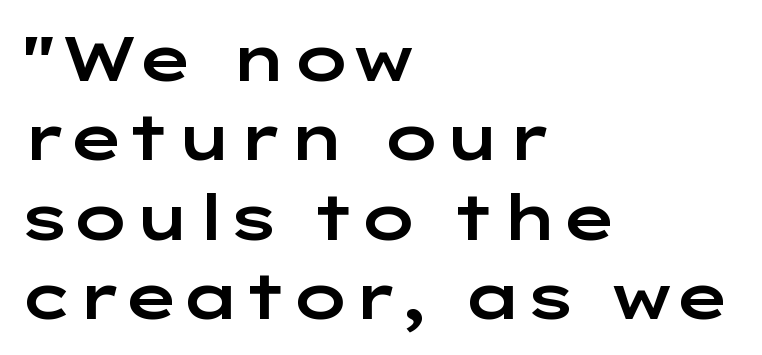
Q: Is the text italic (slanted)? A: No, it is upright.
Q: Is the typeface a serif or a sans-serif typeface? A: Sans-serif.
Q: Is the text underlined? A: No.
Q: How is the paragraph aligned? A: Left-aligned.
Q: Is the spacing between letters normal or unusually wide? A: Normal.
Q: Is the spacing between lines tight, normal or loose? A: Normal.
Q: Width (condensed, normal, or wide)? A: Wide.
Q: Stroke contrast? A: Low.
Q: x-height? A: Medium.
Q: Monospaced? A: No.
